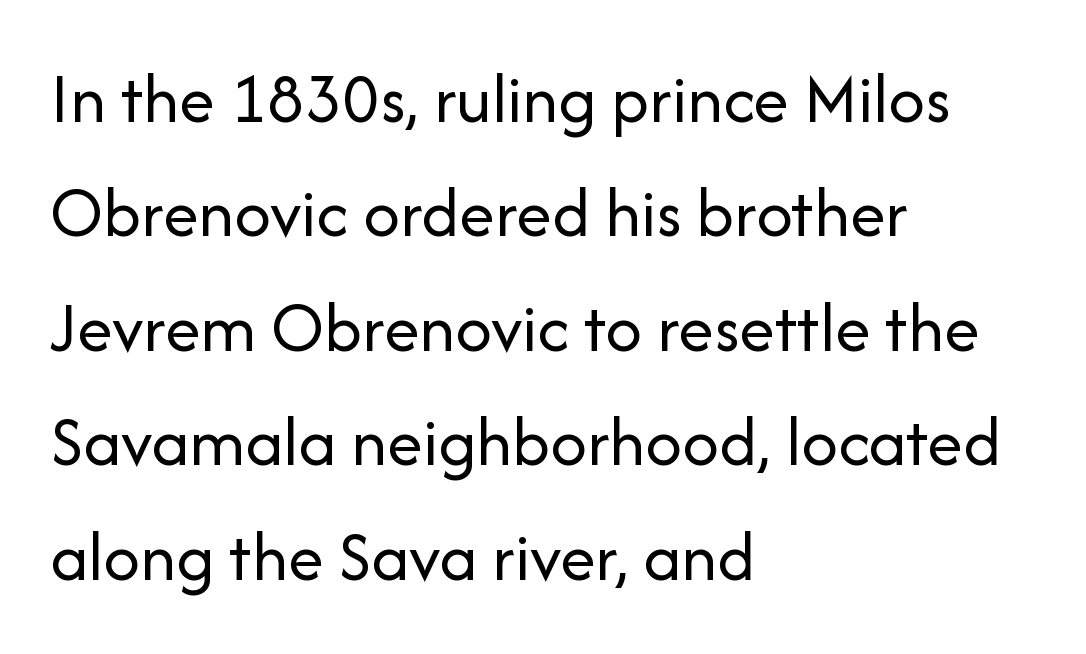
The image shows 72 px regular-weight sans-serif type, upright; set left-aligned, normal line spacing (1.59x), normal letter spacing, not underlined; low stroke contrast and a medium x-height.
